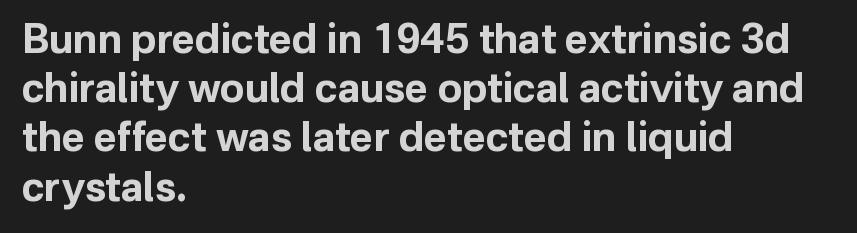
Glance below the letters and you will spot only blank space. Heft: maximum for text — a bold. What kind of face is this? One without serifs — a sans. Letter spacing: default.
